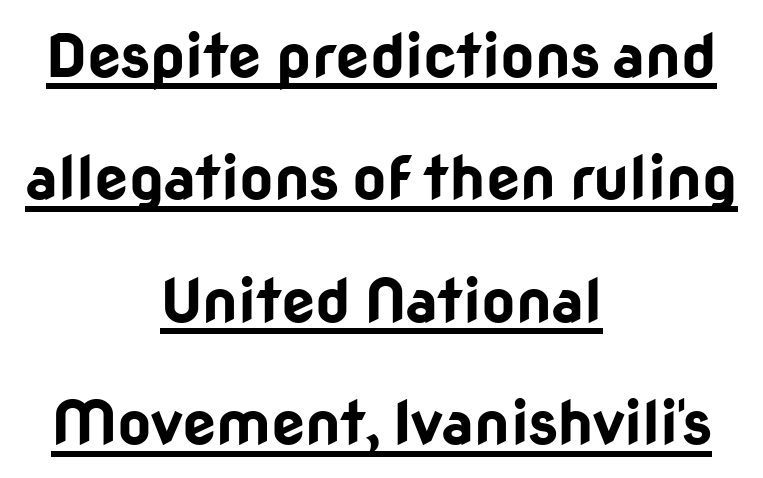
This sample has the flowing, uneven cadence of proportional lettering. Notice how the stems are strictly vertical — no italics here. Does a line run under the words? Yes, clearly. Teacher's note: observe the equal gaps on both sides — that is centered alignment. The line-height multiplier appears high, well above default.
